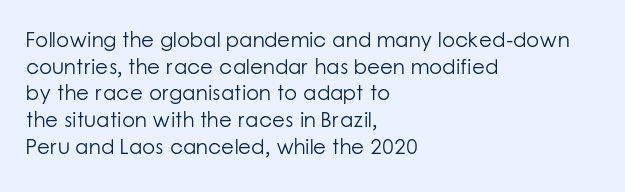
{"italic": "no", "bold": "no", "underline": "no", "align": "left", "line_spacing": "normal", "line_spacing_ratio": 1.27, "letter_spacing": "normal", "letter_spacing_em": 0.0, "glyph_px": 21}
